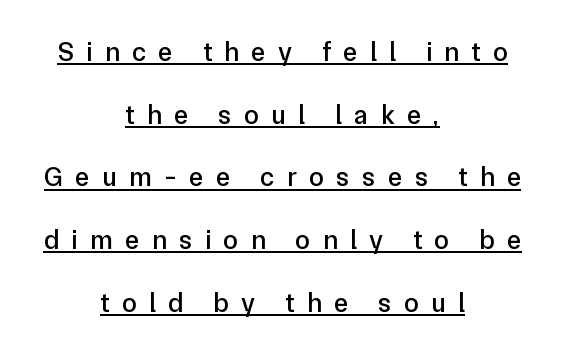
The image shows 27 px text type, upright; set centered, loose line spacing (2.32x), unusually wide letter spacing (+0.46 em), underlined.
